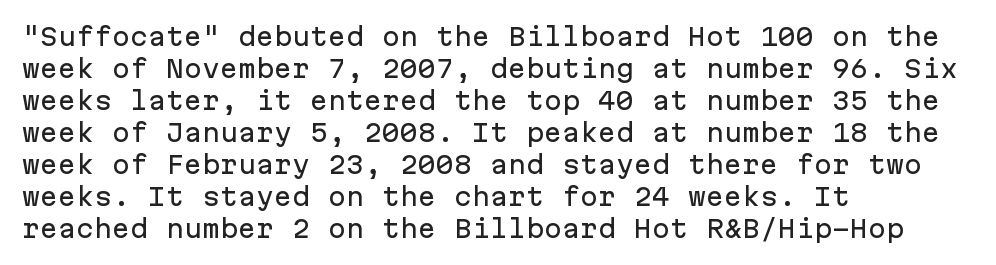
{"italic": "no", "underline": "no", "align": "left", "line_spacing": "normal", "line_spacing_ratio": 1.33, "letter_spacing": "normal", "letter_spacing_em": 0.0, "glyph_px": 24}
